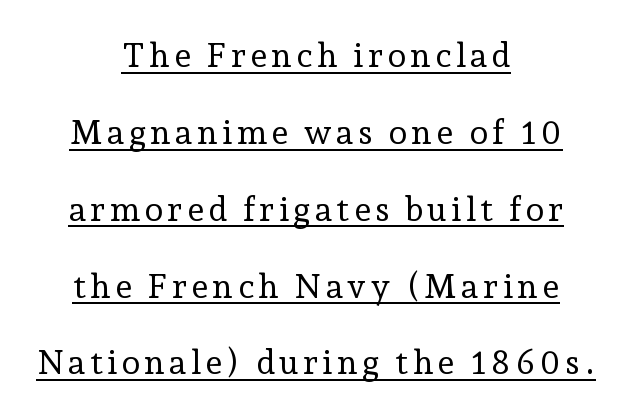
{"serif": "yes", "italic": "no", "bold": "no", "weight": "regular", "width": "normal", "stroke_contrast": "low", "x_height": "medium", "monospaced": "no", "underline": "yes", "align": "center", "line_spacing": "loose", "line_spacing_ratio": 2.26, "glyph_px": 34}
